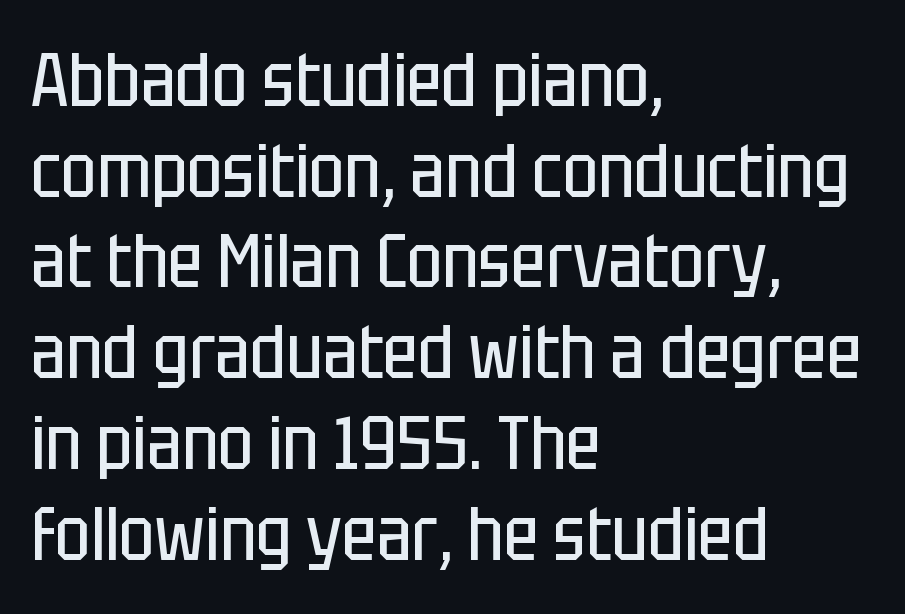
Q: Is the text bold? A: No.
Q: Is the text italic (slanted)? A: No, it is upright.
Q: Is the typeface a serif or a sans-serif typeface? A: Sans-serif.
Q: Is the text underlined? A: No.
Q: How is the paragraph aligned? A: Left-aligned.
Q: Is the spacing between letters normal or unusually wide? A: Normal.
Q: Width (condensed, normal, or wide)? A: Condensed.
Q: Stroke contrast? A: Low.
Q: x-height? A: Large.
Q: Monospaced? A: No.
